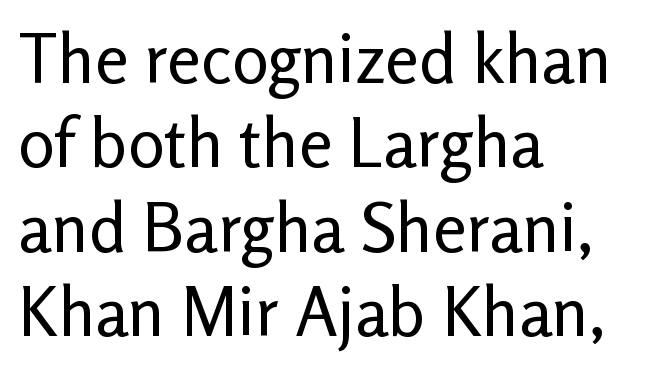
{"serif": "no", "italic": "no", "bold": "no", "weight": "regular", "width": "normal", "stroke_contrast": "low", "x_height": "medium", "monospaced": "no", "underline": "no", "align": "left", "line_spacing_ratio": 1.24, "letter_spacing": "normal", "letter_spacing_em": 0.0, "glyph_px": 68}
